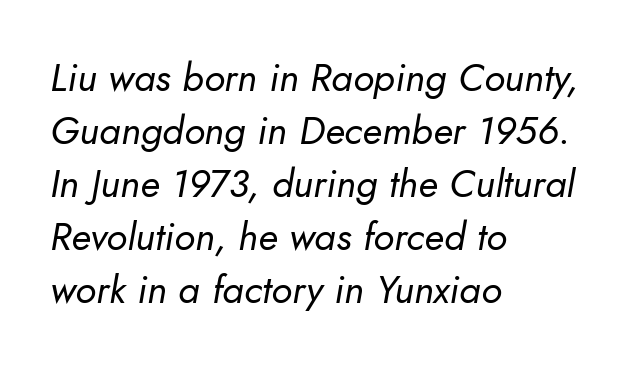
The image shows 39 px regular-weight type, italic (leaning right); set left-aligned, normal line spacing (1.36x), normal letter spacing, not underlined; low stroke contrast and a small x-height.
